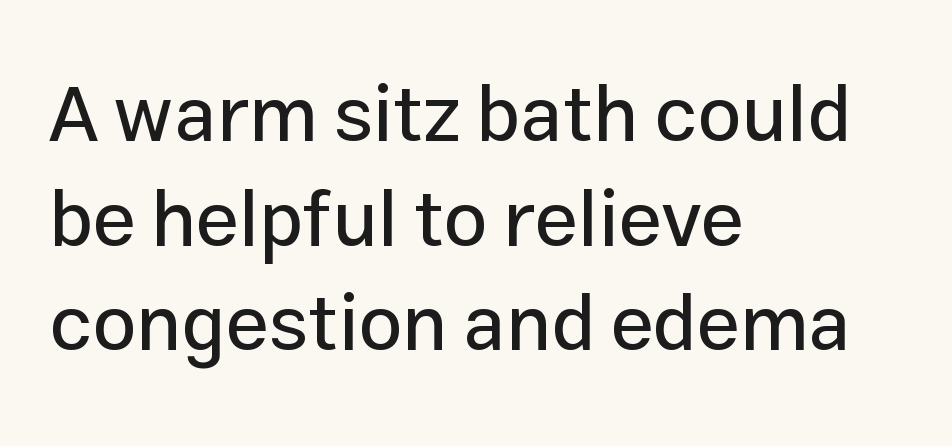
The font's upright variant was chosen for this text. Only glyphs here, with clear space below each row. A typesetter would call this proportional, since set widths differ per character. The lines in this sample share a left origin and differ only in where they stop. The text was rendered using a sans face with plain stroke endings. The passage shown has conventional tracking throughout.
